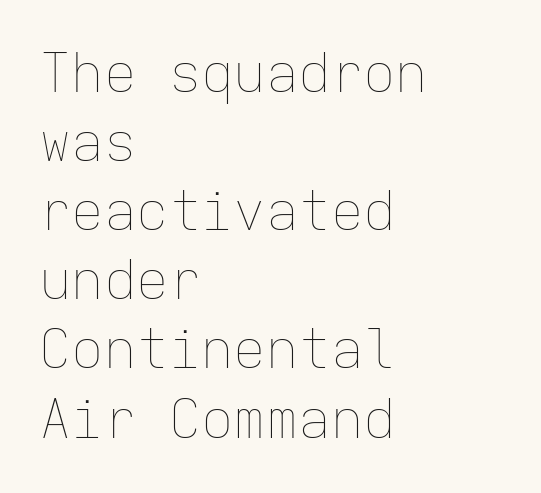
The image shows 54 px thin type, upright, monospaced; set left-aligned, normal line spacing (1.28x), normal letter spacing, not underlined; low stroke contrast and a medium x-height.
